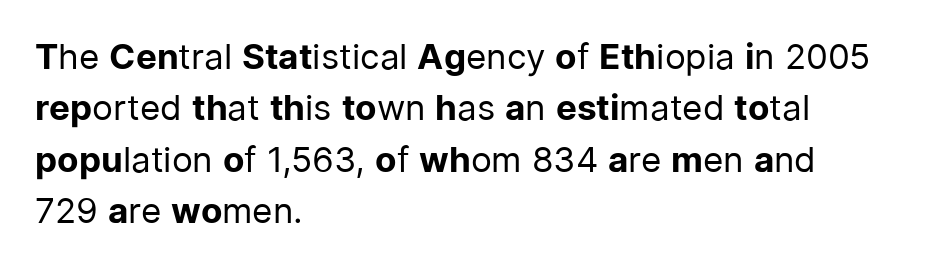
The image shows 35 px regular-weight sans-serif type, upright; set left-aligned, normal line spacing (1.47x), normal letter spacing, not underlined; low stroke contrast and a medium x-height.
